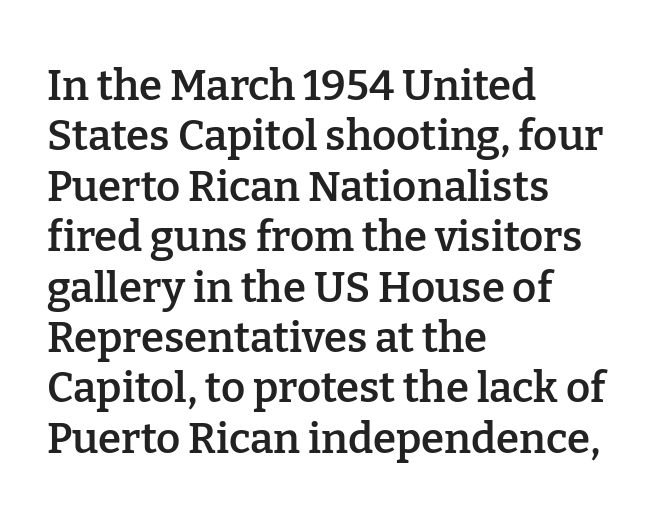
Q: Is the text bold? A: Semi-bold.
Q: Is the text italic (slanted)? A: No, it is upright.
Q: Is the typeface a serif or a sans-serif typeface? A: Serif.
Q: Is the text underlined? A: No.
Q: How is the paragraph aligned? A: Left-aligned.
Q: Is the spacing between letters normal or unusually wide? A: Normal.
Q: Width (condensed, normal, or wide)? A: Normal.
Q: Stroke contrast? A: Low.
Q: x-height? A: Medium.
Q: Monospaced? A: No.
